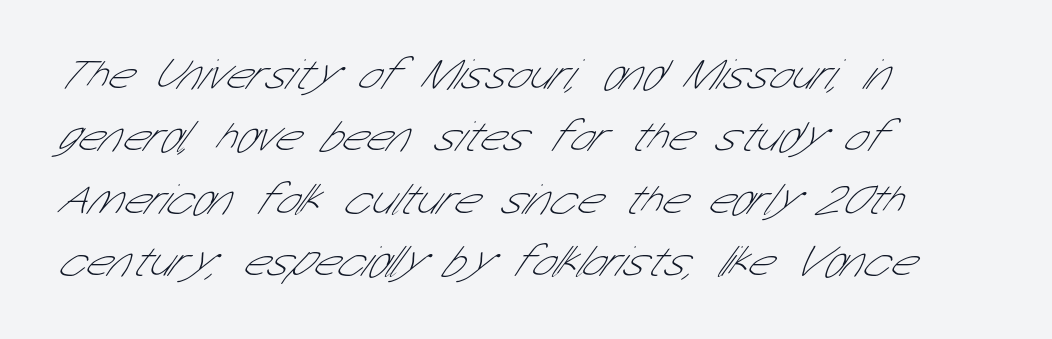
The image shows 44 px thin, condensed sans-serif type; set left-aligned, normal line spacing (1.42x), normal letter spacing, not underlined; low stroke contrast and a medium x-height.
